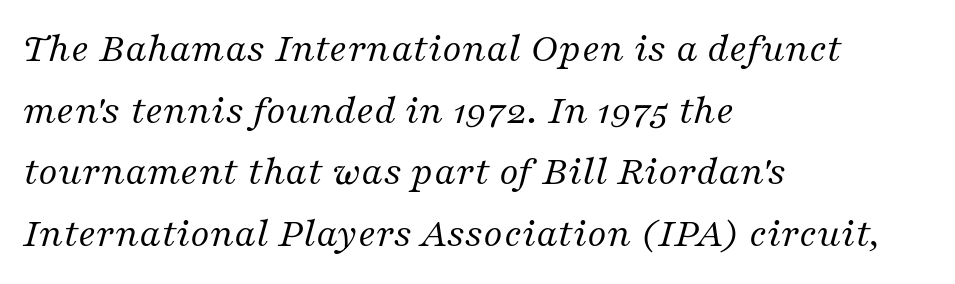
The image shows 42 px regular-weight serif type, italic (leaning right); set left-aligned, normal line spacing (1.47x), normal letter spacing, not underlined; medium stroke contrast and a medium x-height.
